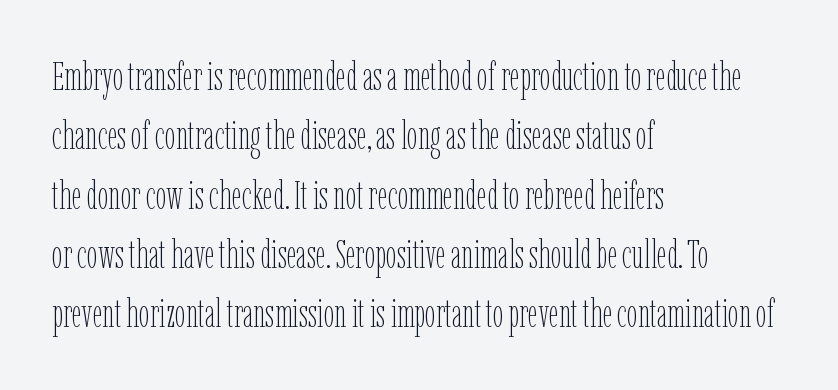
{"italic": "no", "bold": "no", "weight": "thin", "width": "condensed", "stroke_contrast": "low", "x_height": "medium", "monospaced": "no", "underline": "no", "align": "left", "line_spacing": "normal", "line_spacing_ratio": 1.52, "letter_spacing": "normal", "letter_spacing_em": 0.0, "glyph_px": 39}
